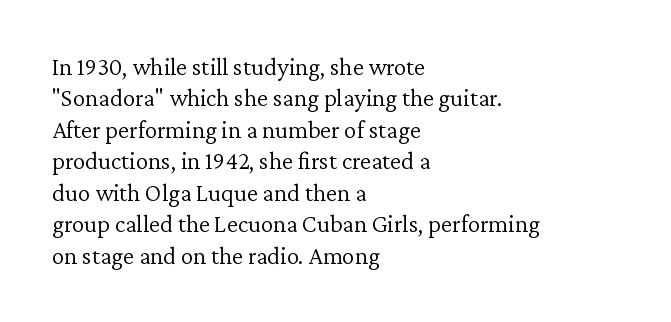
No letter is thick-stroked: the sample isn't bold. This is roman type, the default non-slanted kind. One glance says typical: line gaps are just what's usual. Plain, unruled lines of type. This sample is left-justified, so line endings fall wherever the words run out.
